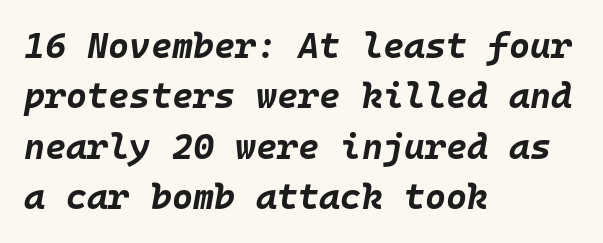
Does the weight exceed regular? Yes, all the way to bold. The gaps between neighbouring characters are ordinary and unremarkable. Italic? Definitely — the glyphs are oblique. Clear beneath every line of the passage. If you drew a ruler down the left edge, every line would touch it. One glance says typical: line gaps are just what's usual.
